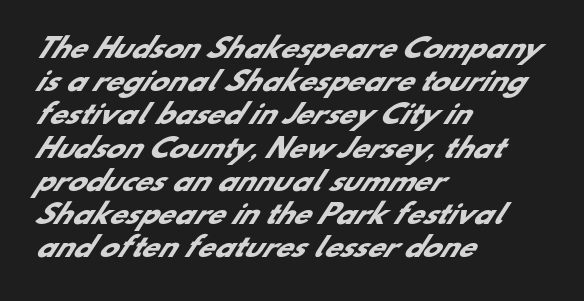
The image shows 27 px bold type; set left-aligned, line spacing 1.23x, normal letter spacing, not underlined.
